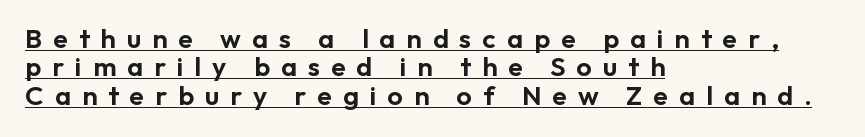
The image shows 27 px text type, upright; set left-aligned, tight line spacing (1.05x), unusually wide letter spacing (+0.41 em), underlined.
